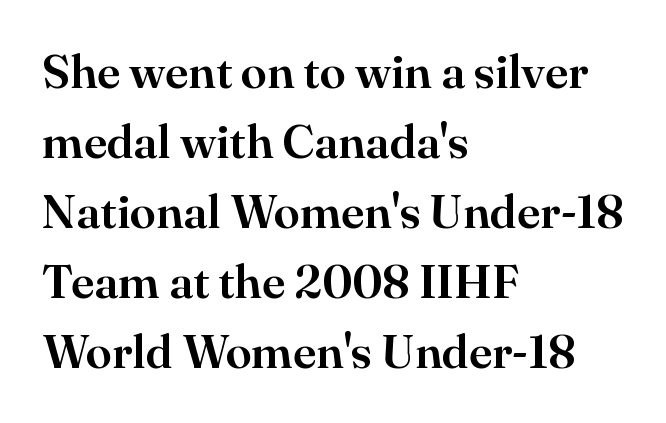
{"serif": "yes", "italic": "no", "width": "normal", "stroke_contrast": "high", "x_height": "small", "monospaced": "no", "underline": "no", "align": "left", "line_spacing": "normal", "line_spacing_ratio": 1.49, "letter_spacing": "normal", "letter_spacing_em": 0.0, "glyph_px": 47}
